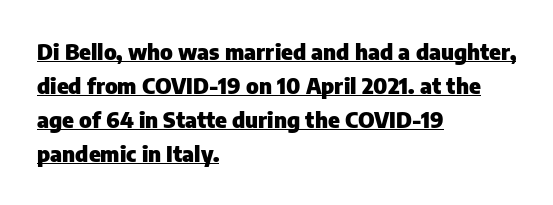
Q: Is the text bold? A: Yes.
Q: Is the text italic (slanted)? A: No, it is upright.
Q: Is the text underlined? A: Yes.
Q: How is the paragraph aligned? A: Left-aligned.
Q: Is the spacing between letters normal or unusually wide? A: Normal.
Q: Is the spacing between lines tight, normal or loose? A: Normal.
